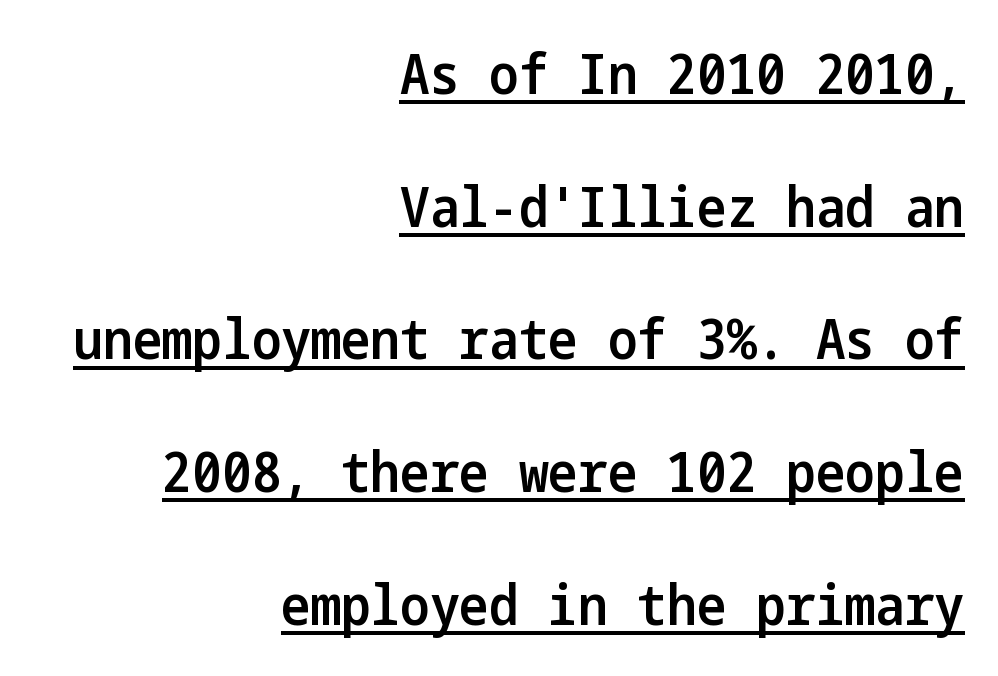
The image shows 56 px semibold, condensed sans-serif type, upright; set right-aligned, loose line spacing (2.37x), normal letter spacing, underlined; low stroke contrast and a medium x-height.
